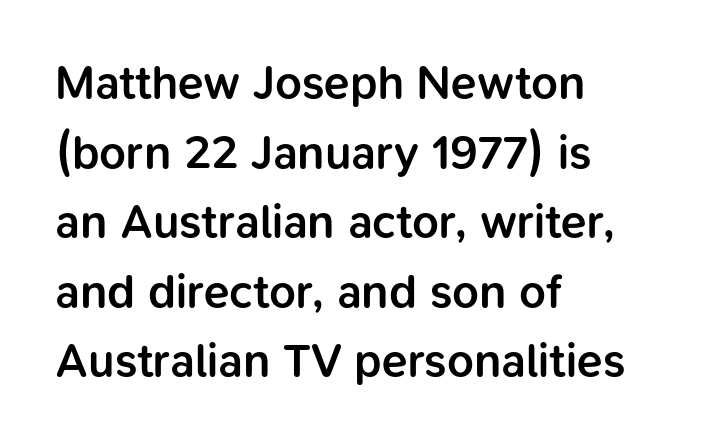
Q: Is the text bold? A: Semi-bold.
Q: Is the text italic (slanted)? A: No, it is upright.
Q: Is the typeface a serif or a sans-serif typeface? A: Sans-serif.
Q: Is the text underlined? A: No.
Q: How is the paragraph aligned? A: Left-aligned.
Q: Is the spacing between letters normal or unusually wide? A: Normal.
Q: Is the spacing between lines tight, normal or loose? A: Normal.
Q: Width (condensed, normal, or wide)? A: Normal.
Q: Stroke contrast? A: Low.
Q: x-height? A: Medium.
Q: Monospaced? A: No.
